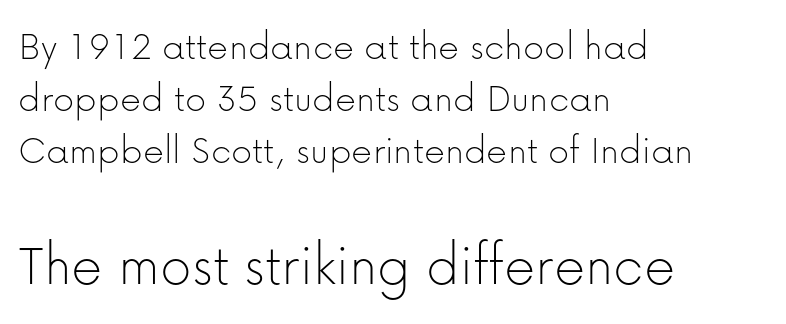
The image shows 61 px thin sans-serif type, upright; set left-aligned, normal line spacing (1.27x), normal letter spacing, not underlined; the second (bottom) block is 1.49x larger; low stroke contrast and a medium x-height.
